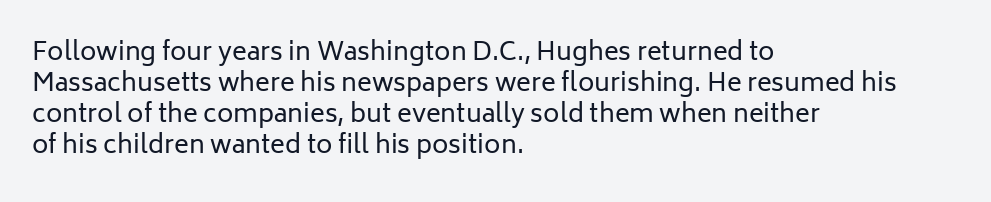
A light-to-regular cut is what we see here. Clear beneath every line of the passage. Vertical strokes here are truly vertical. The passage shown has conventional tracking throughout. Leftover space on each line is placed entirely after the last word.
